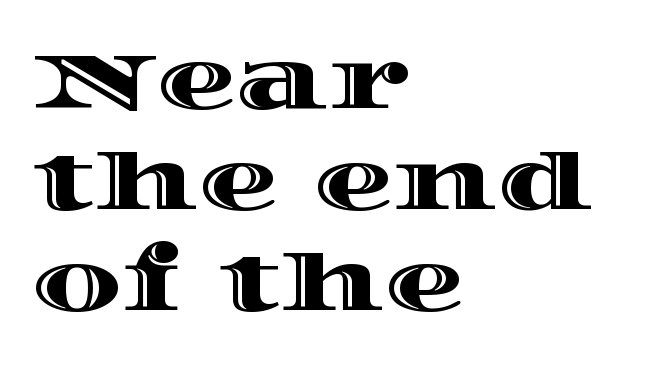
{"italic": "no", "width": "wide", "x_height": "large", "monospaced": "no", "underline": "no", "align": "left", "line_spacing": "normal", "line_spacing_ratio": 1.26, "letter_spacing": "normal", "letter_spacing_em": 0.0, "glyph_px": 80}
